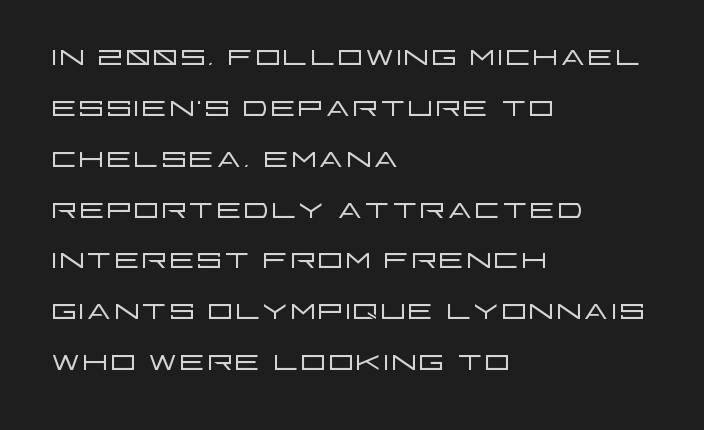
A bare baseline throughout the passage. These lines are rendered in a variable-pitch font. In terms of letterform style, serifs are entirely absent. No italicization has been applied; the sample stays upright. Is this a heavy cut? Hardly; it is regular or lighter.
